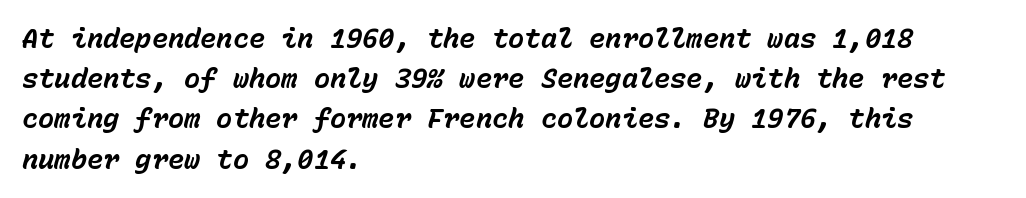
Q: Is the text bold? A: Yes.
Q: Is the text italic (slanted)? A: Yes, it leans right by about 15 degrees.
Q: Is the text underlined? A: No.
Q: How is the paragraph aligned? A: Left-aligned.
Q: Is the spacing between letters normal or unusually wide? A: Normal.
Q: Is the spacing between lines tight, normal or loose? A: Normal.
